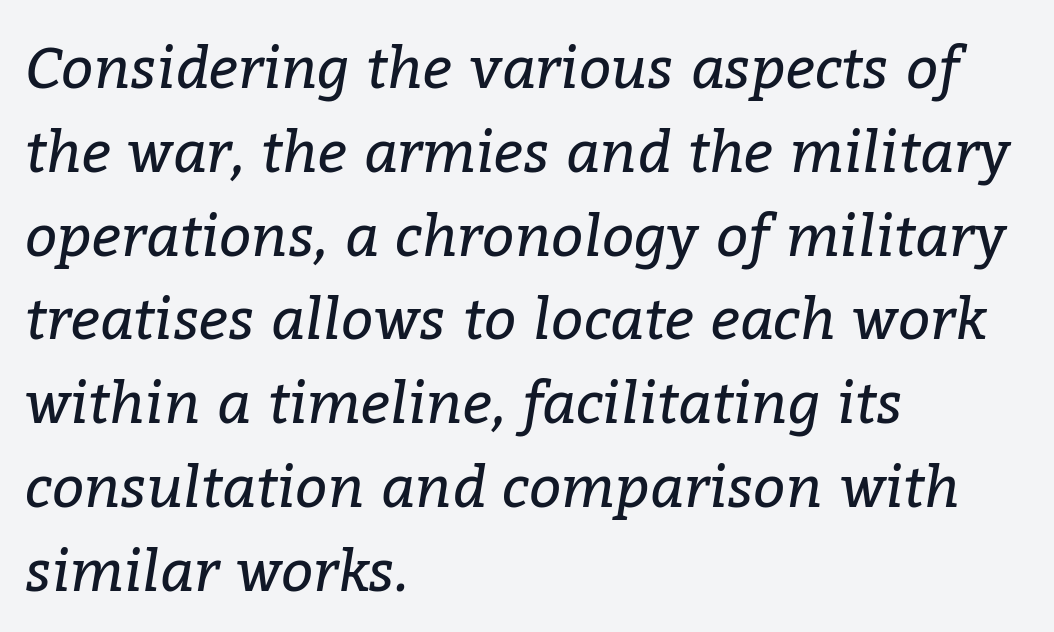
{"serif": "yes", "italic": "yes", "lean": "right", "slant_degrees": 9, "bold": "no", "weight": "regular", "width": "normal", "stroke_contrast": "low", "x_height": "medium", "monospaced": "no", "underline": "no", "align": "left", "line_spacing": "normal", "line_spacing_ratio": 1.47, "letter_spacing": "normal", "letter_spacing_em": 0.0, "glyph_px": 57}
